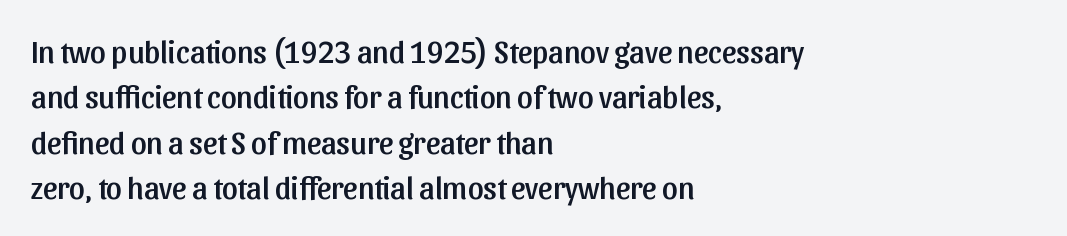
{"serif": "no", "italic": "no", "width": "normal", "stroke_contrast": "low", "x_height": "medium", "monospaced": "no", "underline": "no", "align": "left", "line_spacing": "normal", "line_spacing_ratio": 1.46, "letter_spacing": "normal", "letter_spacing_em": 0.0, "glyph_px": 31}
